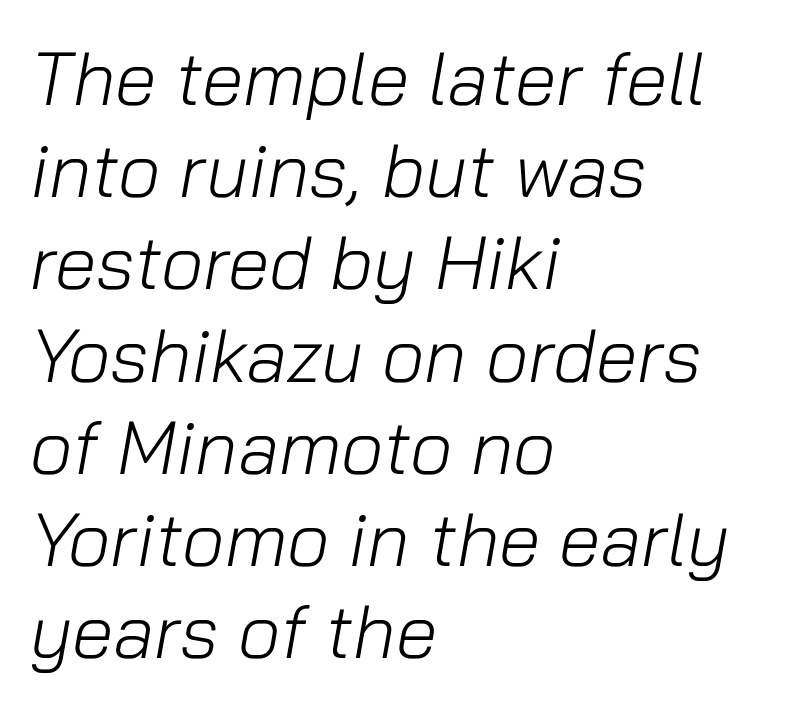
The image shows 75 px light type, italic (leaning right); set left-aligned, line spacing 1.23x, normal letter spacing, not underlined; low stroke contrast and a medium x-height.
